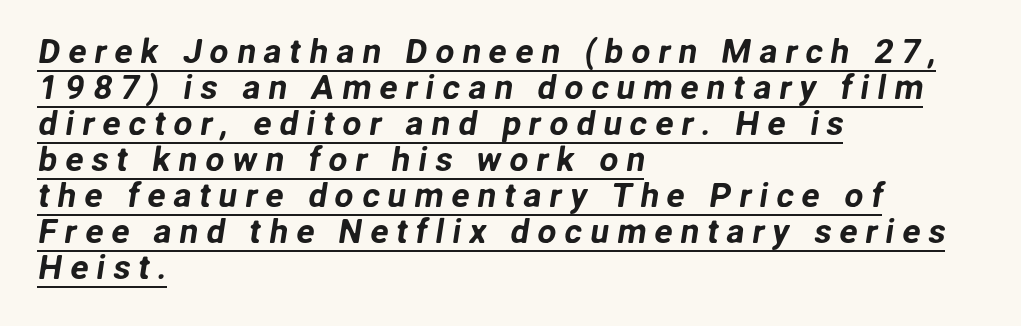
Q: Is the typeface a serif or a sans-serif typeface? A: Sans-serif.
Q: Is the text underlined? A: Yes.
Q: How is the paragraph aligned? A: Left-aligned.
Q: Is the spacing between letters normal or unusually wide? A: Unusually wide.
Q: Is the spacing between lines tight, normal or loose? A: Tight.
Q: Width (condensed, normal, or wide)? A: Normal.
Q: Stroke contrast? A: Low.
Q: x-height? A: Medium.
Q: Monospaced? A: No.
